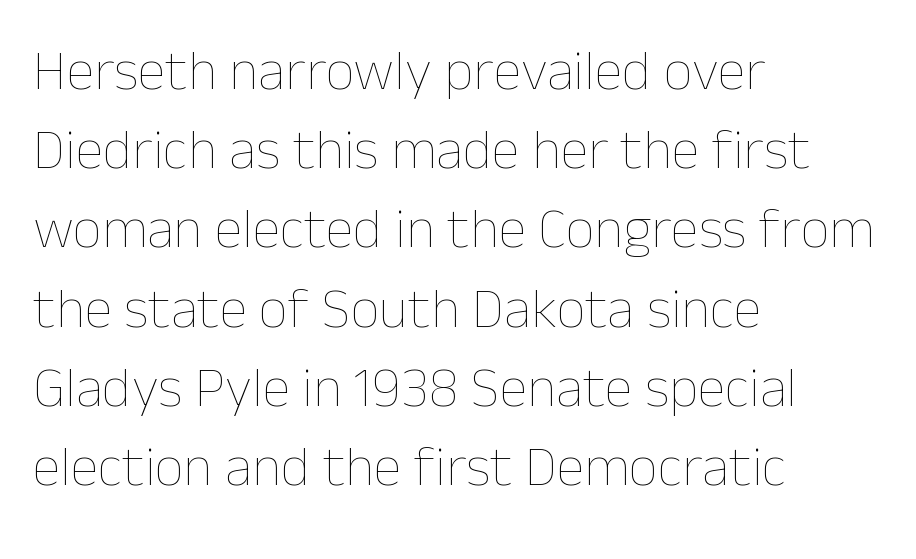
The text block is weighted toward the left margin, trailing off unevenly rightward. The space directly below the letters is spotless. Honestly, the letter spacing is just normal — you wouldn't notice it. Summary of vertical rhythm: regular, with standard interline spacing. Weight: in the light-to-regular range. Nope, not italic — everything's standing straight.
